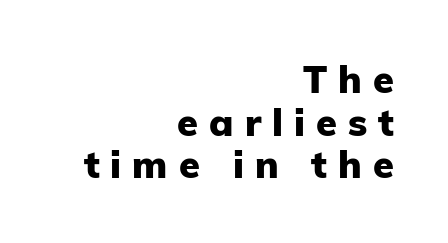
Q: Is the text bold? A: Yes.
Q: Is the text italic (slanted)? A: No, it is upright.
Q: Is the typeface a serif or a sans-serif typeface? A: Sans-serif.
Q: Is the text underlined? A: No.
Q: How is the paragraph aligned? A: Right-aligned.
Q: Is the spacing between letters normal or unusually wide? A: Unusually wide.
Q: Is the spacing between lines tight, normal or loose? A: Tight.
Q: Width (condensed, normal, or wide)? A: Normal.
Q: Stroke contrast? A: Low.
Q: x-height? A: Medium.
Q: Monospaced? A: No.
